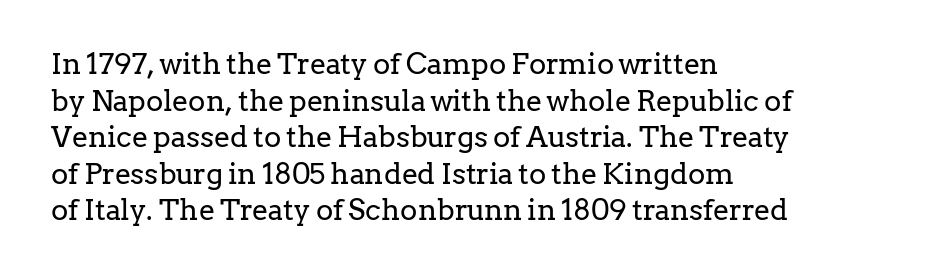
Q: Is the text bold? A: No.
Q: Is the text italic (slanted)? A: No, it is upright.
Q: Is the typeface a serif or a sans-serif typeface? A: Serif.
Q: Is the text underlined? A: No.
Q: How is the paragraph aligned? A: Left-aligned.
Q: Is the spacing between letters normal or unusually wide? A: Normal.
Q: Is the spacing between lines tight, normal or loose? A: Normal.
Q: Width (condensed, normal, or wide)? A: Normal.
Q: Stroke contrast? A: Low.
Q: x-height? A: Medium.
Q: Monospaced? A: No.
